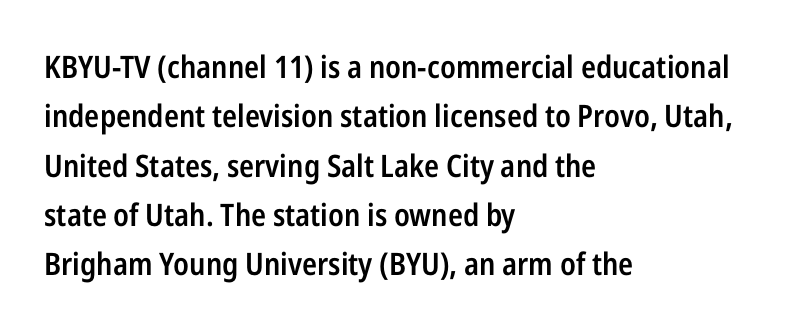
Q: Is the text bold? A: Semi-bold.
Q: Is the text italic (slanted)? A: No, it is upright.
Q: Is the typeface a serif or a sans-serif typeface? A: Sans-serif.
Q: Is the text underlined? A: No.
Q: How is the paragraph aligned? A: Left-aligned.
Q: Is the spacing between letters normal or unusually wide? A: Normal.
Q: Is the spacing between lines tight, normal or loose? A: Normal.
Q: Width (condensed, normal, or wide)? A: Condensed.
Q: Stroke contrast? A: Low.
Q: x-height? A: Medium.
Q: Monospaced? A: No.
